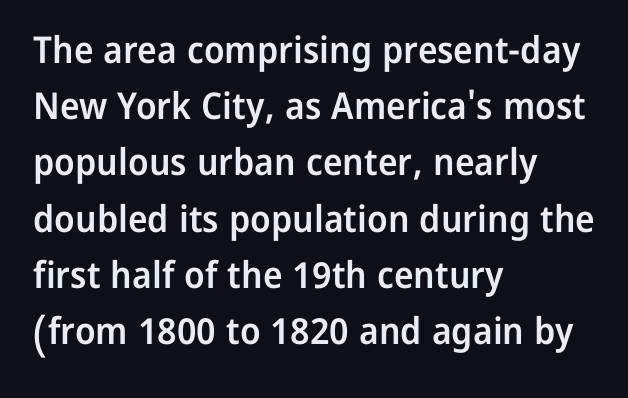
{"serif": "no", "italic": "no", "bold": "semi", "weight": "semibold", "width": "normal", "stroke_contrast": "low", "x_height": "medium", "monospaced": "no", "underline": "no", "align": "left", "line_spacing": "normal", "line_spacing_ratio": 1.52, "letter_spacing": "normal", "letter_spacing_em": 0.0, "glyph_px": 37}
